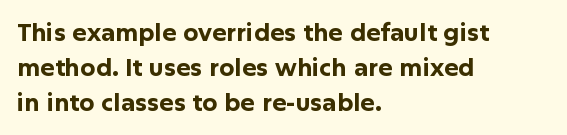
Q: Is the text bold? A: Yes.
Q: Is the text italic (slanted)? A: No, it is upright.
Q: Is the text underlined? A: No.
Q: How is the paragraph aligned? A: Left-aligned.
Q: Is the spacing between letters normal or unusually wide? A: Normal.
Q: Is the spacing between lines tight, normal or loose? A: Normal.
